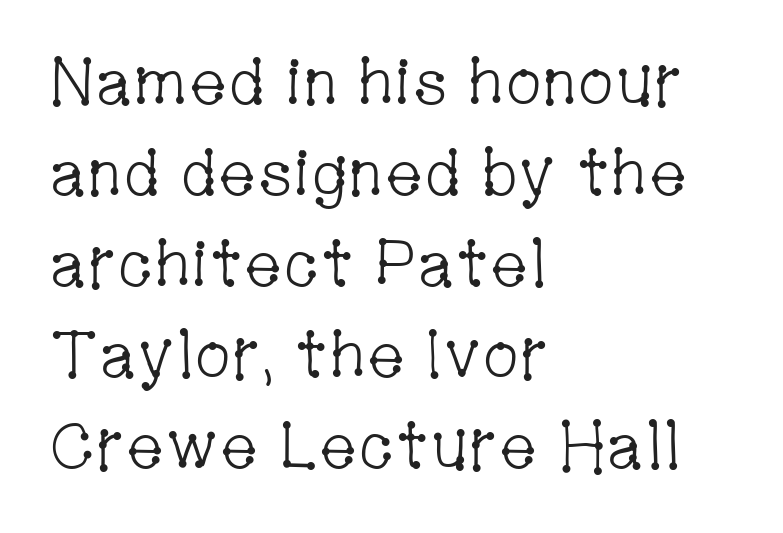
The image shows 65 px light, condensed serif type, upright; set left-aligned, normal line spacing (1.4x), normal letter spacing, not underlined; low stroke contrast and a medium x-height.
